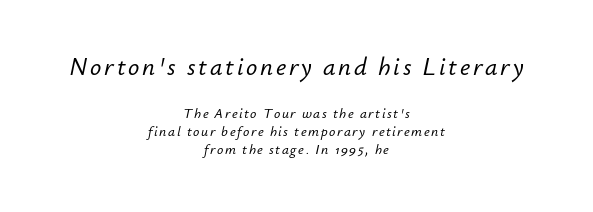
{"italic": "yes", "lean": "right", "slant_degrees": 12, "underline": "no", "align": "center", "line_spacing": "normal", "line_spacing_ratio": 1.31, "larger_block": "first", "size_ratio": 1.79, "glyph_px": 25}
